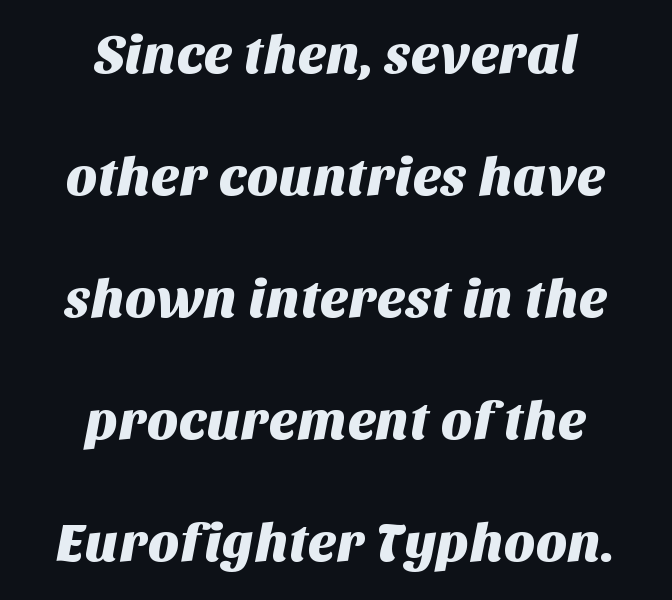
The image shows 54 px sans-serif type; set centered, loose line spacing (2.26x), normal letter spacing, not underlined; medium stroke contrast and a large x-height.
